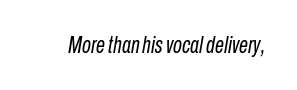
{"italic": "yes", "lean": "right", "slant_degrees": 10, "bold": "no", "underline": "no", "letter_spacing": "normal", "letter_spacing_em": 0.0, "glyph_px": 23}
